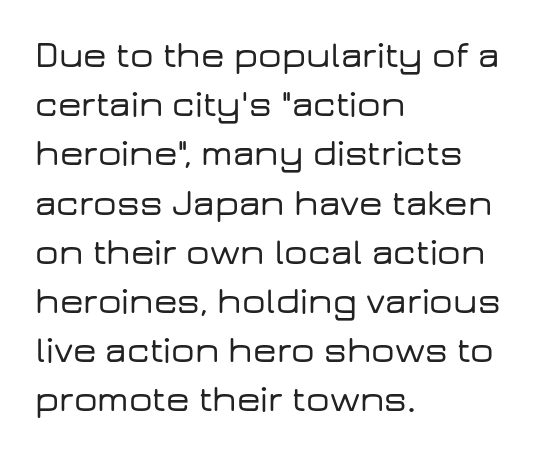
Q: Is the text italic (slanted)? A: No, it is upright.
Q: Is the typeface a serif or a sans-serif typeface? A: Sans-serif.
Q: Is the text underlined? A: No.
Q: How is the paragraph aligned? A: Left-aligned.
Q: Is the spacing between letters normal or unusually wide? A: Normal.
Q: Is the spacing between lines tight, normal or loose? A: Normal.
Q: Width (condensed, normal, or wide)? A: Wide.
Q: Stroke contrast? A: Low.
Q: x-height? A: Medium.
Q: Monospaced? A: No.
